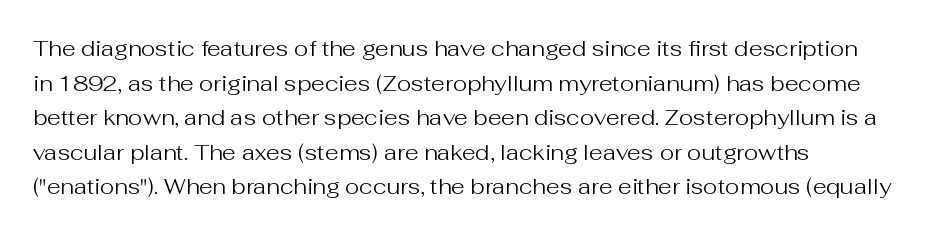
The image shows 22 px text type, upright; set left-aligned, normal line spacing (1.57x), normal letter spacing, not underlined.
